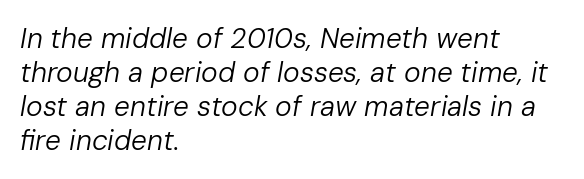
The image shows 28 px regular-weight type, italic (leaning right); set left-aligned, line spacing 1.21x, normal letter spacing, not underlined; low stroke contrast and a medium x-height.
